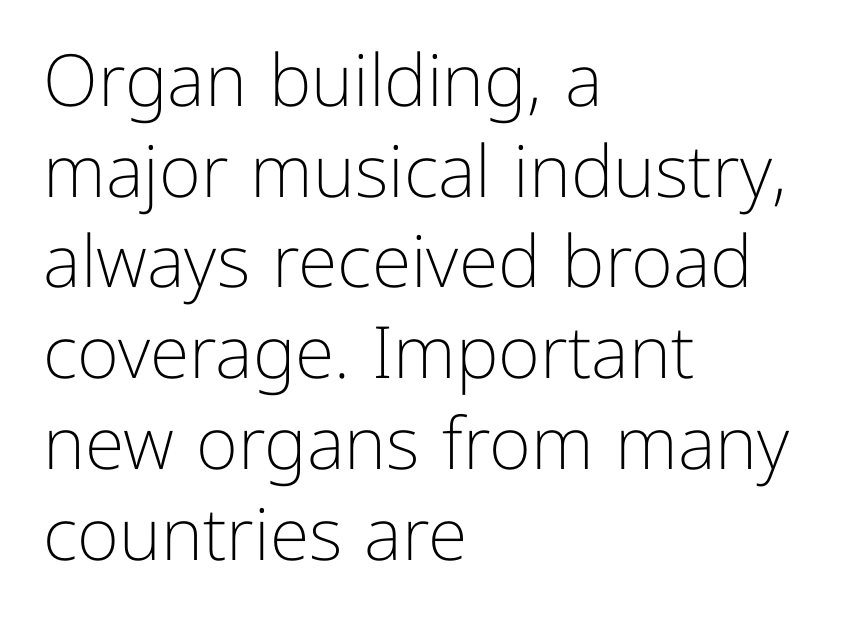
Q: Is the text bold? A: No.
Q: Is the text italic (slanted)? A: No, it is upright.
Q: Is the typeface a serif or a sans-serif typeface? A: Sans-serif.
Q: Is the text underlined? A: No.
Q: How is the paragraph aligned? A: Left-aligned.
Q: Is the spacing between letters normal or unusually wide? A: Normal.
Q: Is the spacing between lines tight, normal or loose? A: Normal.
Q: Width (condensed, normal, or wide)? A: Normal.
Q: Stroke contrast? A: Low.
Q: x-height? A: Medium.
Q: Monospaced? A: No.
